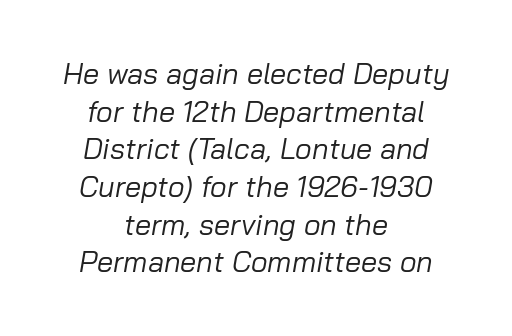
Q: Is the text bold? A: No.
Q: Is the text italic (slanted)? A: Yes, it leans right by about 10 degrees.
Q: Is the text underlined? A: No.
Q: How is the paragraph aligned? A: Centered.
Q: Is the spacing between letters normal or unusually wide? A: Normal.
Q: Is the spacing between lines tight, normal or loose? A: Normal.
Q: Width (condensed, normal, or wide)? A: Normal.
Q: Stroke contrast? A: Low.
Q: x-height? A: Medium.
Q: Monospaced? A: No.
